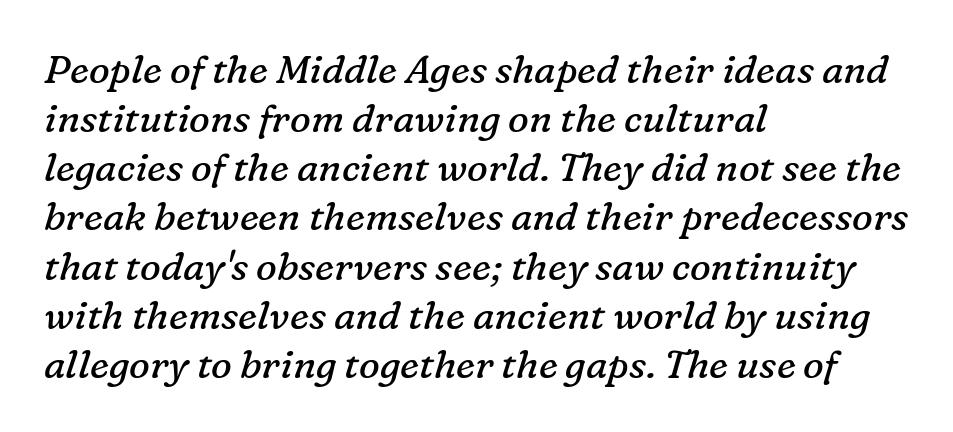
{"serif": "yes", "italic": "yes", "lean": "right", "slant_degrees": 16, "bold": "no", "weight": "regular", "width": "normal", "stroke_contrast": "low", "x_height": "medium", "monospaced": "no", "underline": "no", "align": "left", "line_spacing": "normal", "line_spacing_ratio": 1.26, "letter_spacing": "normal", "letter_spacing_em": 0.0, "glyph_px": 39}
